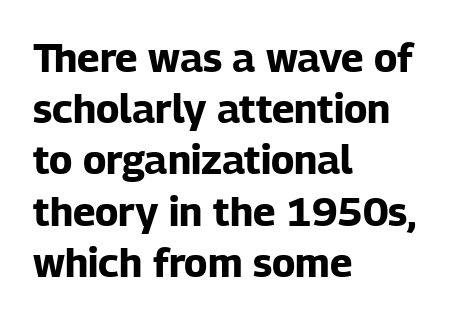
Q: Is the text bold? A: Yes.
Q: Is the text italic (slanted)? A: No, it is upright.
Q: Is the typeface a serif or a sans-serif typeface? A: Sans-serif.
Q: Is the text underlined? A: No.
Q: How is the paragraph aligned? A: Left-aligned.
Q: Is the spacing between letters normal or unusually wide? A: Normal.
Q: Is the spacing between lines tight, normal or loose? A: Normal.
Q: Width (condensed, normal, or wide)? A: Normal.
Q: Stroke contrast? A: Low.
Q: x-height? A: Medium.
Q: Monospaced? A: No.
